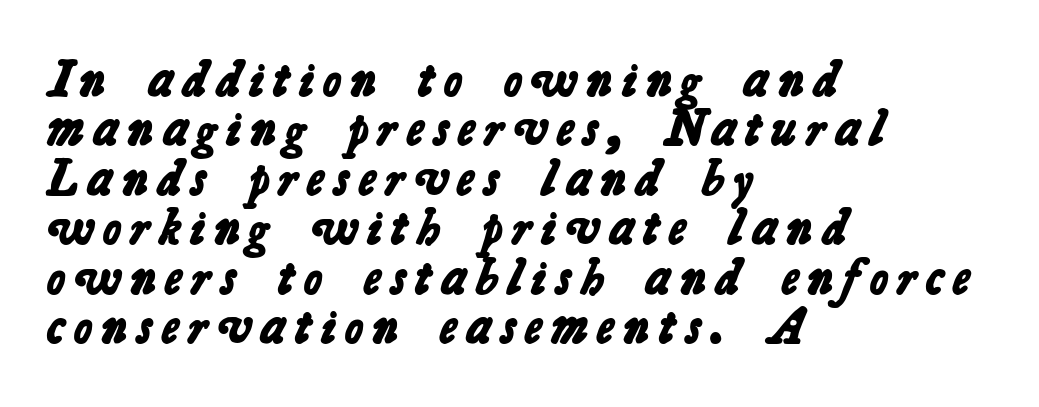
The image shows 51 px bold sans-serif type; set left-aligned, tight line spacing (0.97x), not underlined; low stroke contrast and a medium x-height.
